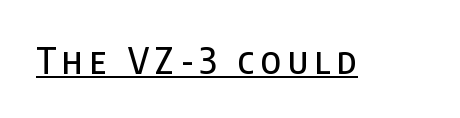
The rendering uses the underline text-decoration. Vertical strokes here are truly vertical. The passage shown is typeset with a sans-serif family. A typesetter would call this proportional, since set widths differ per character.
